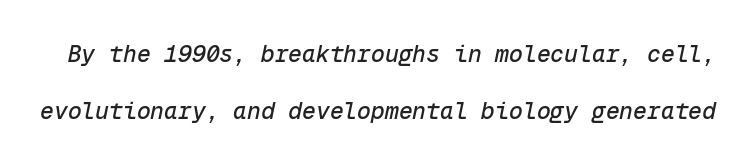
Q: Is the text italic (slanted)? A: Yes, it leans right by about 12 degrees.
Q: Is the text underlined? A: No.
Q: Is the spacing between letters normal or unusually wide? A: Normal.
Q: Is the spacing between lines tight, normal or loose? A: Loose.
